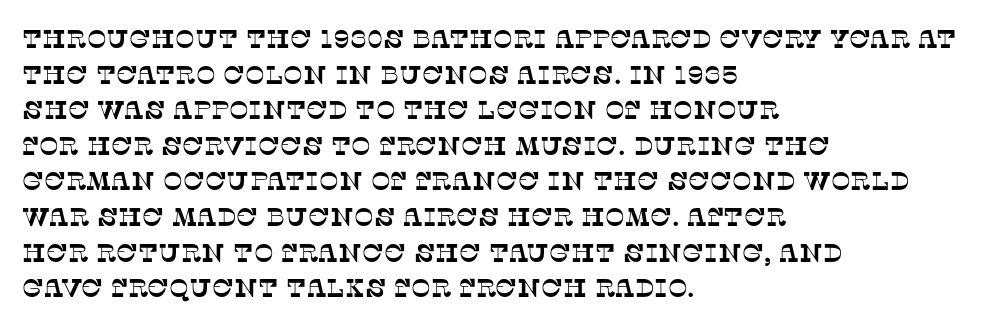
The image shows 26 px text type; set left-aligned, normal line spacing (1.37x), normal letter spacing, not underlined.
